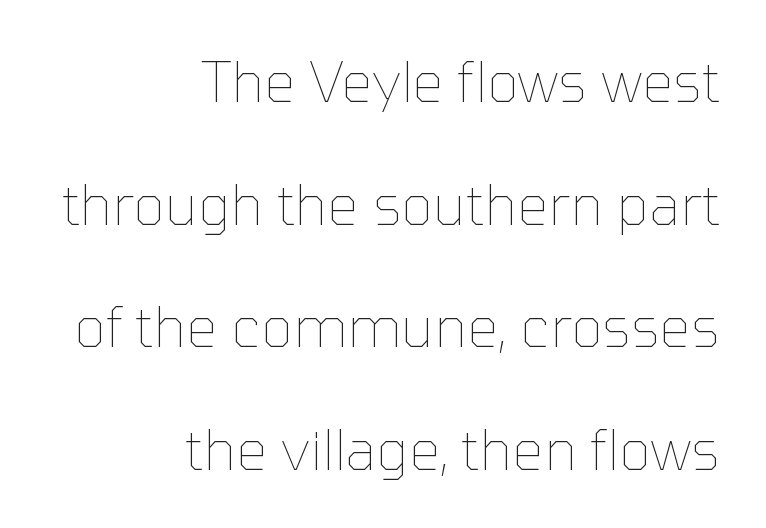
Q: Is the text bold? A: No.
Q: Is the text italic (slanted)? A: No, it is upright.
Q: Is the text underlined? A: No.
Q: How is the paragraph aligned? A: Right-aligned.
Q: Is the spacing between letters normal or unusually wide? A: Normal.
Q: Is the spacing between lines tight, normal or loose? A: Loose.
Q: Width (condensed, normal, or wide)? A: Normal.
Q: Stroke contrast? A: Low.
Q: x-height? A: Medium.
Q: Monospaced? A: No.
